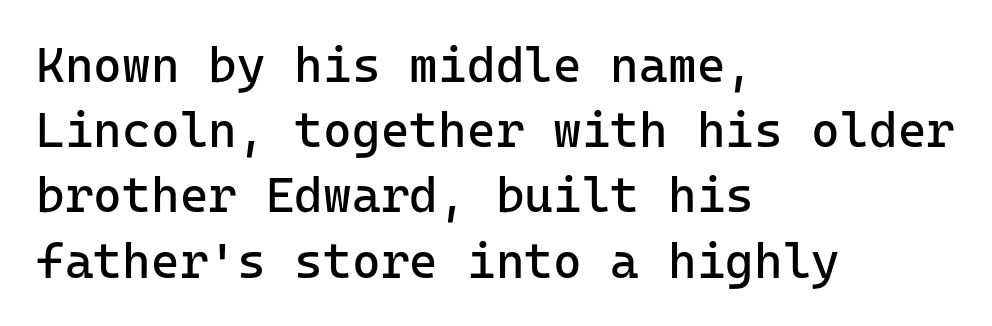
{"serif": "no", "italic": "no", "bold": "no", "weight": "regular", "width": "normal", "stroke_contrast": "low", "x_height": "medium", "underline": "no", "align": "left", "line_spacing": "normal", "line_spacing_ratio": 1.33, "letter_spacing": "normal", "letter_spacing_em": 0.0, "glyph_px": 49}
